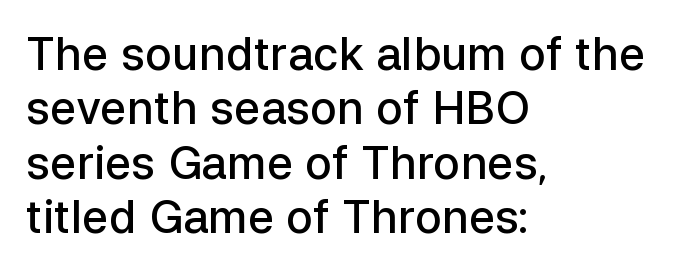
This is roman type, the default non-slanted kind. Honestly, there is no underline to notice here at all. The passage shown has conventional tracking throughout. Is this a sans? Yes — the strokes have no serifs. The paragraph shown leans on its left margin. On the weight axis this lands at semibold, roughly 600.
